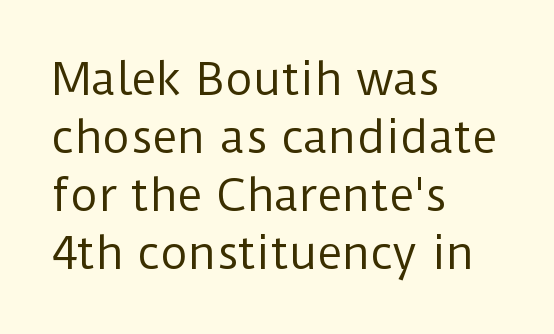
The image shows 43 px regular-weight sans-serif type, upright; set left-aligned, normal line spacing (1.35x), normal letter spacing, not underlined; low stroke contrast and a medium x-height.
